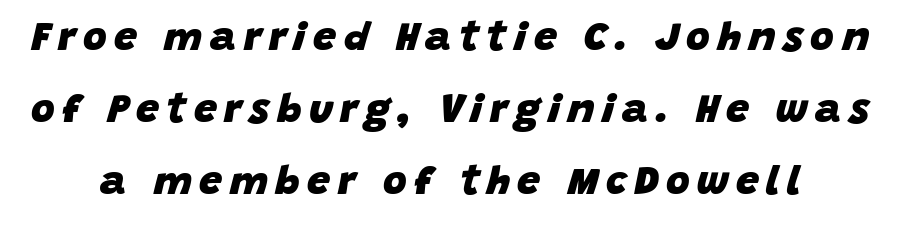
Q: Is the text bold? A: Yes.
Q: Is the text italic (slanted)? A: Yes, it leans right by about 15 degrees.
Q: Is the text underlined? A: No.
Q: Width (condensed, normal, or wide)? A: Normal.
Q: Stroke contrast? A: Low.
Q: x-height? A: Large.
Q: Monospaced? A: No.
